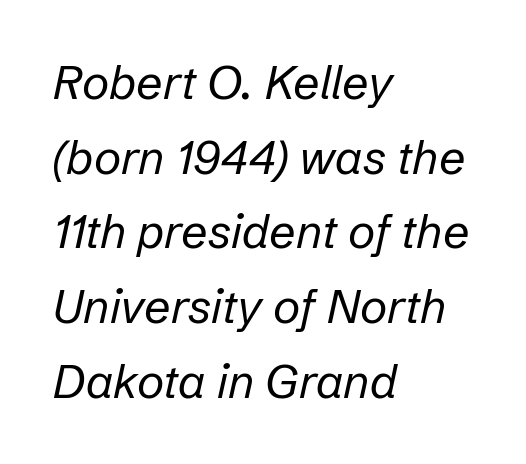
The image shows 47 px regular-weight type, italic (leaning right); set left-aligned, normal line spacing (1.59x), normal letter spacing, not underlined; low stroke contrast and a medium x-height.
